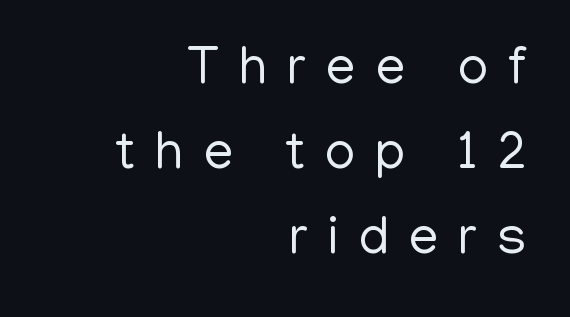
The image shows 53 px regular-weight sans-serif type, upright; set right-aligned, normal line spacing (1.6x), unusually wide letter spacing (+0.37 em), not underlined; low stroke contrast and a medium x-height.
